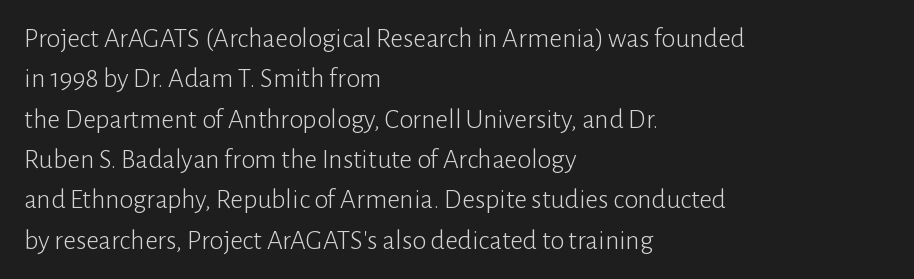
The image shows 28 px light sans-serif type, upright; set left-aligned, normal line spacing (1.44x), normal letter spacing, not underlined; low stroke contrast and a medium x-height.
